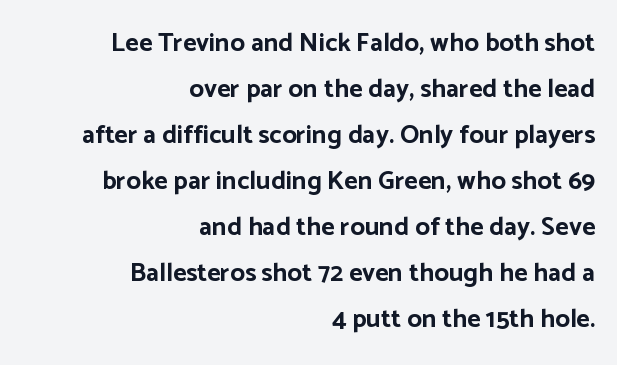
Q: Is the text bold? A: Yes.
Q: Is the text italic (slanted)? A: No, it is upright.
Q: Is the text underlined? A: No.
Q: How is the paragraph aligned? A: Right-aligned.
Q: Is the spacing between letters normal or unusually wide? A: Normal.
